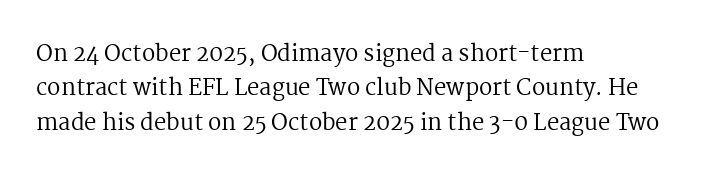
The specimen reads as upright at a glance. Is the stroke heavy? The answer is a plain regular-or-lighter. Clear beneath every line of the passage. Notice how descenders clear the ascenders below comfortably — that's standard leading.
